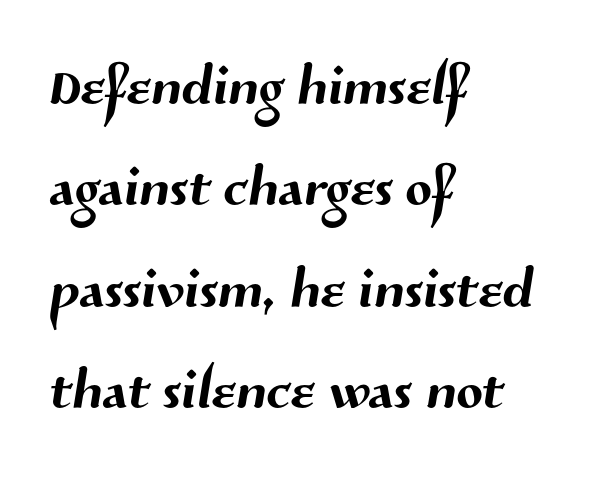
Line beginnings align vertically; line endings do not. Leading: standard. These lines are rendered in a variable-pitch font. This sample uses plain, unmodified letter spacing. Each row of text sits above clean, open space.
